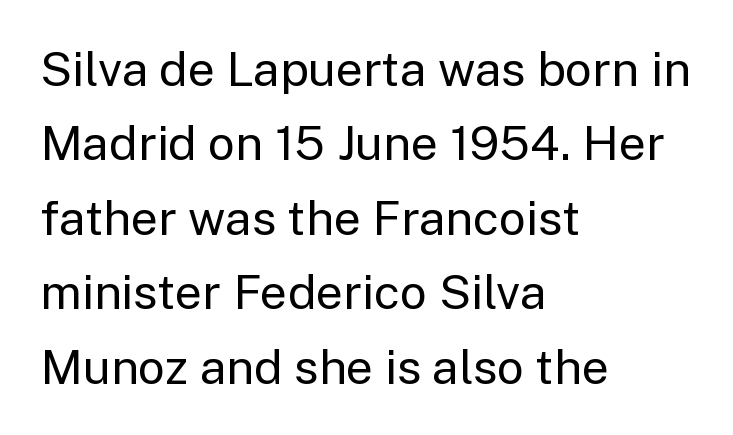
Q: Is the text bold? A: No.
Q: Is the text italic (slanted)? A: No, it is upright.
Q: Is the typeface a serif or a sans-serif typeface? A: Sans-serif.
Q: Is the text underlined? A: No.
Q: How is the paragraph aligned? A: Left-aligned.
Q: Is the spacing between letters normal or unusually wide? A: Normal.
Q: Is the spacing between lines tight, normal or loose? A: Normal.
Q: Width (condensed, normal, or wide)? A: Normal.
Q: Stroke contrast? A: Low.
Q: x-height? A: Medium.
Q: Monospaced? A: No.
